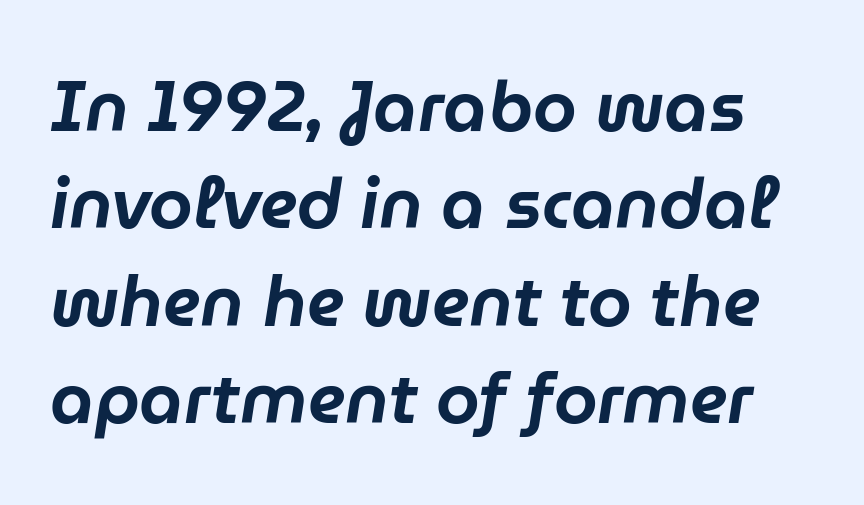
{"italic": "yes", "lean": "right", "slant_degrees": 9, "width": "normal", "stroke_contrast": "low", "x_height": "medium", "monospaced": "no", "underline": "no", "line_spacing": "normal", "line_spacing_ratio": 1.39, "letter_spacing": "normal", "letter_spacing_em": 0.0, "glyph_px": 70}
